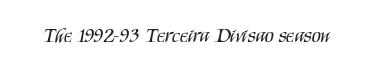
The passage shown is not underscored anywhere. Stems here are at most as thick as an everyday book face. Observe the ordinary spacing: letters are neighbours, not strangers.
